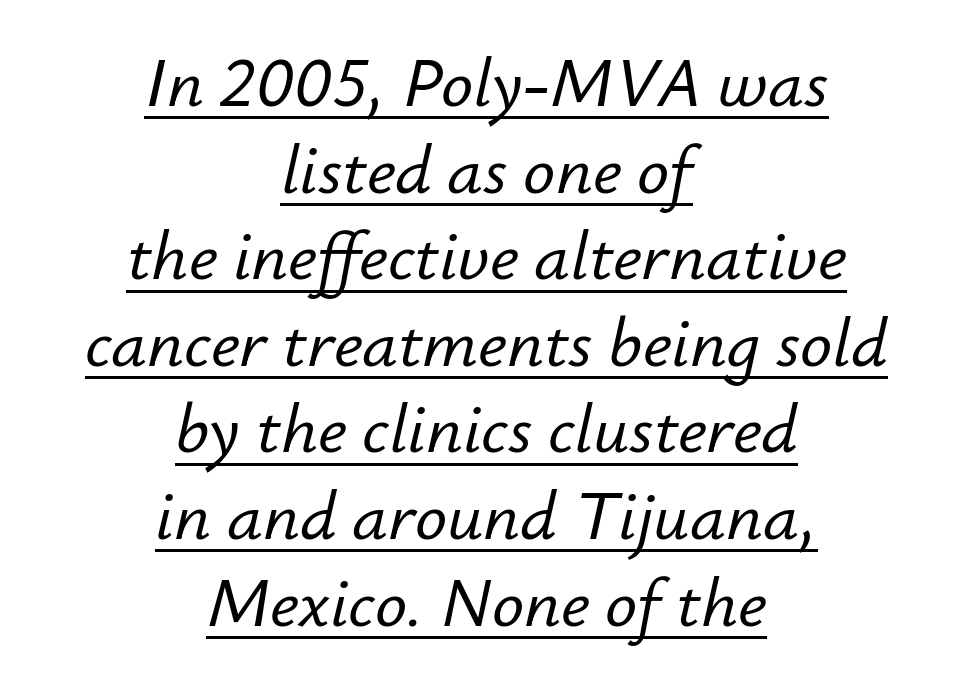
Q: Is the text italic (slanted)? A: Yes, it leans right by about 12 degrees.
Q: Is the text underlined? A: Yes.
Q: How is the paragraph aligned? A: Centered.
Q: Is the spacing between letters normal or unusually wide? A: Normal.
Q: Width (condensed, normal, or wide)? A: Normal.
Q: Stroke contrast? A: Low.
Q: x-height? A: Small.
Q: Monospaced? A: No.
